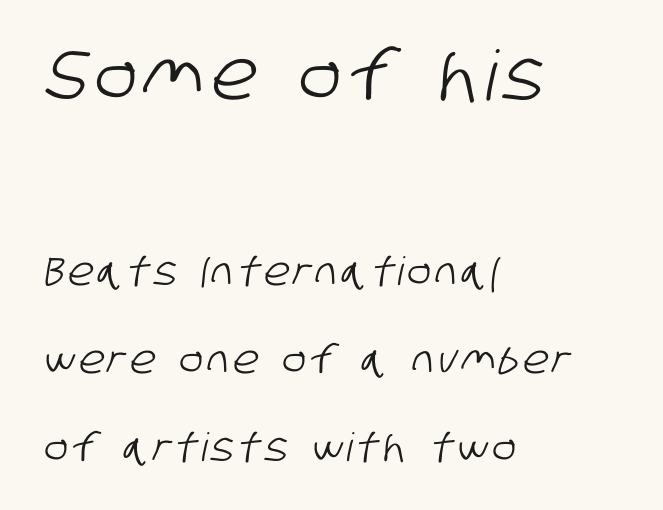
Q: Is the typeface a serif or a sans-serif typeface? A: Sans-serif.
Q: Is the text underlined? A: No.
Q: How is the paragraph aligned? A: Left-aligned.
Q: Is the spacing between lines tight, normal or loose? A: Loose.
Q: Which block of text is set in a larger size, the first (top) or the second (bottom)? A: The first (top) one.
Q: Width (condensed, normal, or wide)? A: Condensed.
Q: Stroke contrast? A: Low.
Q: x-height? A: Large.
Q: Monospaced? A: No.
